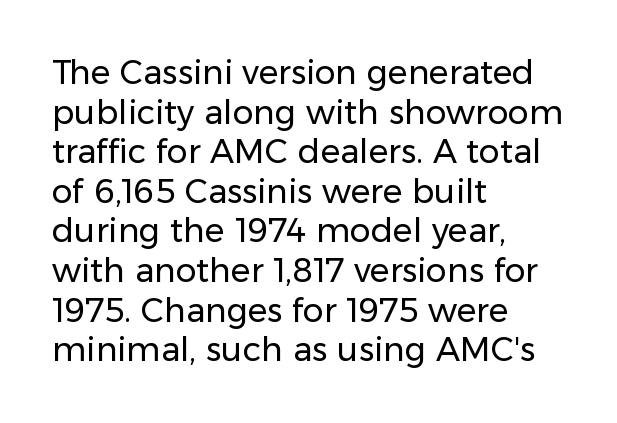
{"serif": "no", "italic": "no", "bold": "no", "weight": "regular", "width": "normal", "stroke_contrast": "low", "x_height": "medium", "monospaced": "no", "underline": "no", "align": "left", "line_spacing_ratio": 1.2, "letter_spacing": "normal", "letter_spacing_em": 0.0, "glyph_px": 33}
